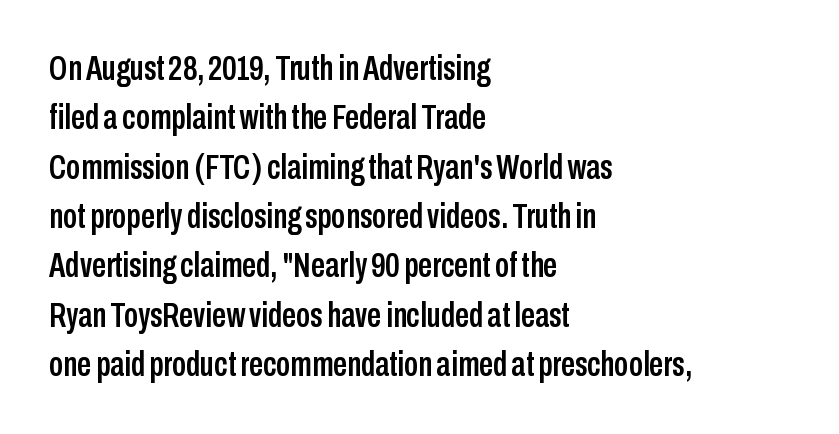
{"serif": "no", "italic": "no", "width": "condensed", "stroke_contrast": "low", "x_height": "medium", "monospaced": "no", "underline": "no", "align": "left", "line_spacing": "normal", "line_spacing_ratio": 1.41, "letter_spacing": "normal", "letter_spacing_em": 0.0, "glyph_px": 35}
